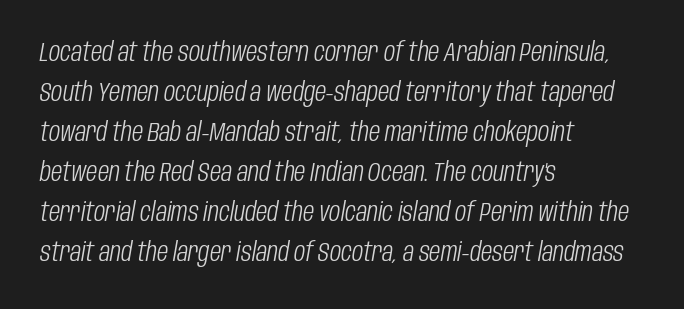
Q: Is the text bold? A: No.
Q: Is the text italic (slanted)? A: Yes, it leans right by about 10 degrees.
Q: Is the text underlined? A: No.
Q: How is the paragraph aligned? A: Left-aligned.
Q: Is the spacing between letters normal or unusually wide? A: Normal.
Q: Is the spacing between lines tight, normal or loose? A: Normal.
